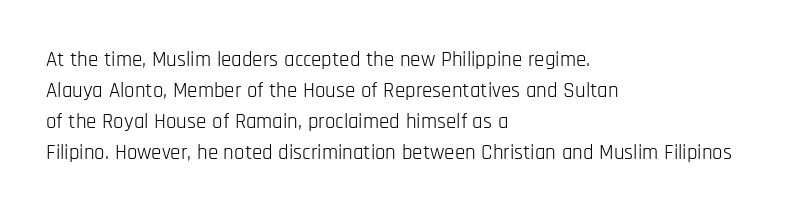
Q: Is the text bold? A: No.
Q: Is the text italic (slanted)? A: No, it is upright.
Q: Is the text underlined? A: No.
Q: How is the paragraph aligned? A: Left-aligned.
Q: Is the spacing between letters normal or unusually wide? A: Normal.
Q: Is the spacing between lines tight, normal or loose? A: Normal.
